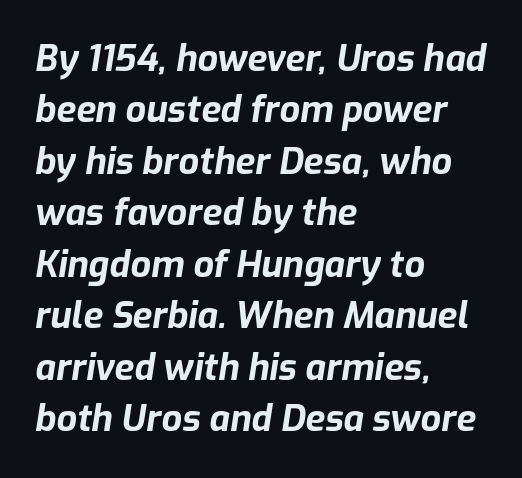
Q: Is the text bold? A: Yes.
Q: Is the text italic (slanted)? A: Yes, it leans right by about 9 degrees.
Q: Is the text underlined? A: No.
Q: How is the paragraph aligned? A: Left-aligned.
Q: Is the spacing between letters normal or unusually wide? A: Normal.
Q: Is the spacing between lines tight, normal or loose? A: Normal.
Q: Width (condensed, normal, or wide)? A: Normal.
Q: Stroke contrast? A: Low.
Q: x-height? A: Medium.
Q: Monospaced? A: No.
